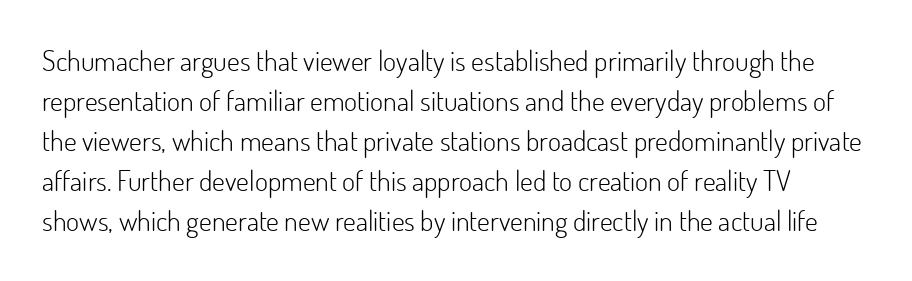
The image shows 28 px light sans-serif type, upright; set normal line spacing (1.43x), normal letter spacing, not underlined; low stroke contrast and a small x-height.
